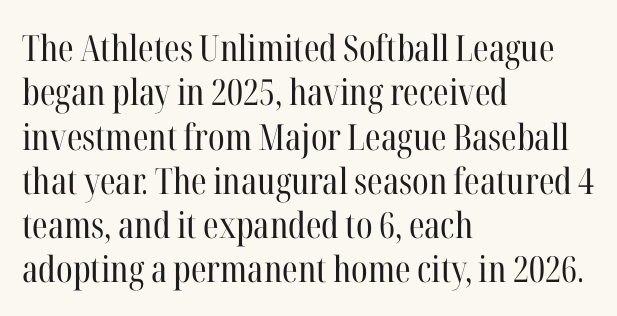
The image shows 36 px regular-weight, condensed serif type, upright; set left-aligned, line spacing 1.23x, normal letter spacing, not underlined; high stroke contrast and a medium x-height.
